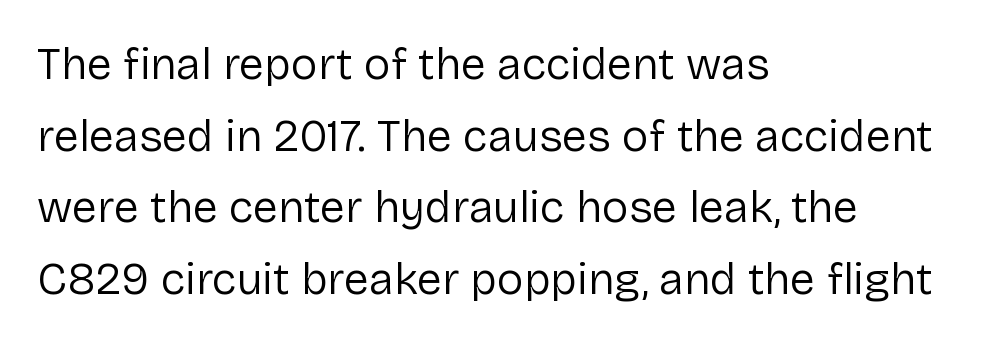
Q: Is the text bold? A: No.
Q: Is the text italic (slanted)? A: No, it is upright.
Q: Is the typeface a serif or a sans-serif typeface? A: Sans-serif.
Q: Is the text underlined? A: No.
Q: How is the paragraph aligned? A: Left-aligned.
Q: Is the spacing between letters normal or unusually wide? A: Normal.
Q: Is the spacing between lines tight, normal or loose? A: Normal.
Q: Width (condensed, normal, or wide)? A: Normal.
Q: Stroke contrast? A: Low.
Q: x-height? A: Medium.
Q: Monospaced? A: No.
